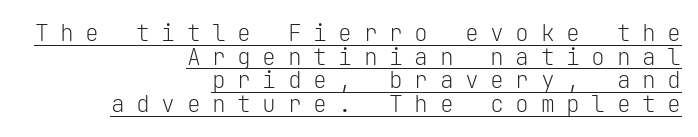
Q: Is the text bold? A: No.
Q: Is the text italic (slanted)? A: No, it is upright.
Q: Is the text underlined? A: Yes.
Q: How is the paragraph aligned? A: Right-aligned.
Q: Is the spacing between letters normal or unusually wide? A: Unusually wide.
Q: Is the spacing between lines tight, normal or loose? A: Tight.
